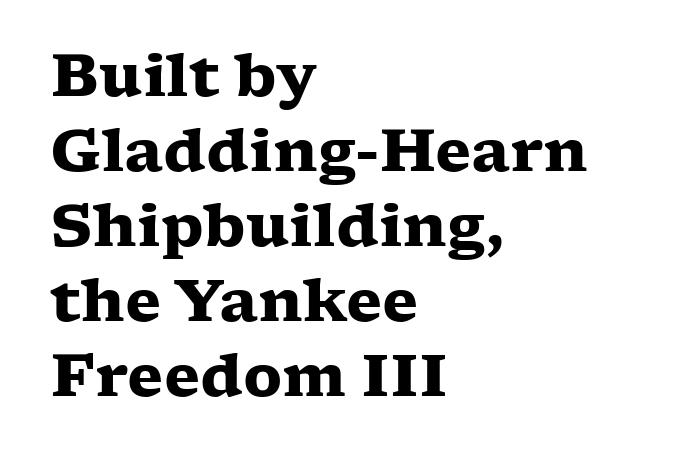
Q: Is the text bold? A: Yes.
Q: Is the text italic (slanted)? A: No, it is upright.
Q: Is the typeface a serif or a sans-serif typeface? A: Serif.
Q: Is the text underlined? A: No.
Q: How is the paragraph aligned? A: Left-aligned.
Q: Is the spacing between letters normal or unusually wide? A: Normal.
Q: Is the spacing between lines tight, normal or loose? A: Normal.
Q: Width (condensed, normal, or wide)? A: Wide.
Q: Stroke contrast? A: Low.
Q: x-height? A: Medium.
Q: Monospaced? A: No.
